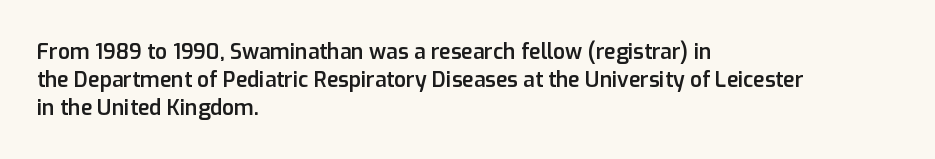
The image shows 21 px text type, upright; set left-aligned, normal line spacing (1.33x), normal letter spacing, not underlined.
